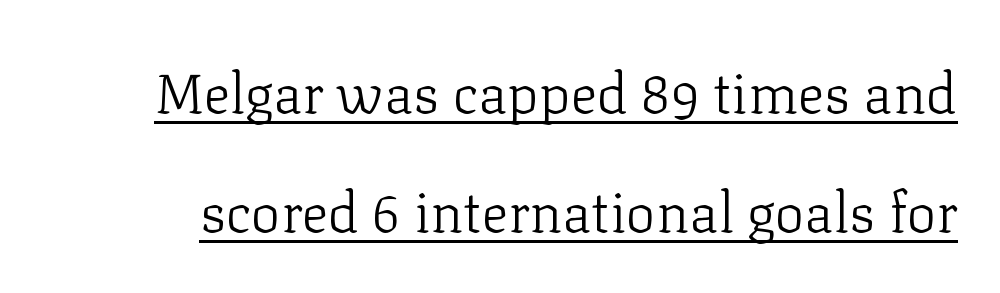
The rendering uses natural spacing where letterforms have individual widths. Heaviness? Minimal to ordinary, like unemphasized prose. These characters rest on top of a visible drawn line. Quick note: interline space is abundant. Little horizontal feet cap the strokes, marking this as serif type. This is the regular roman posture of the typeface.
